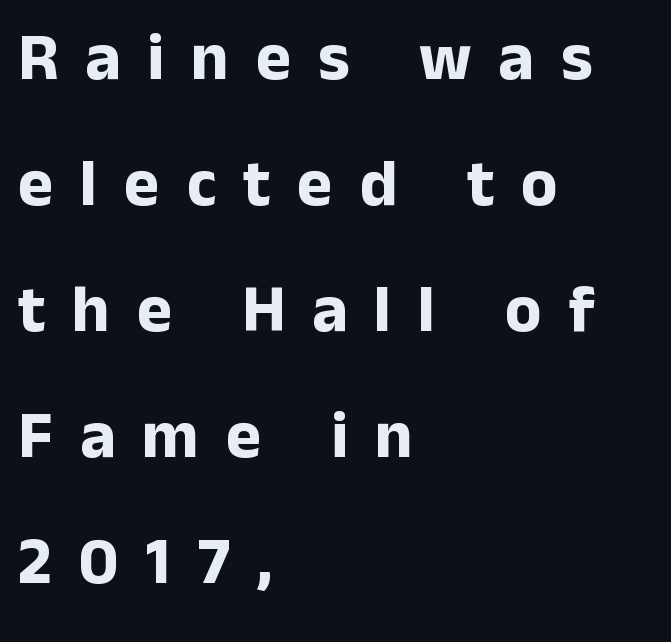
{"serif": "no", "italic": "no", "bold": "yes", "weight": "bold", "width": "normal", "stroke_contrast": "low", "x_height": "medium", "monospaced": "no", "underline": "no", "align": "left", "line_spacing_ratio": 1.88, "letter_spacing": "wide", "letter_spacing_em": 0.4, "glyph_px": 67}
